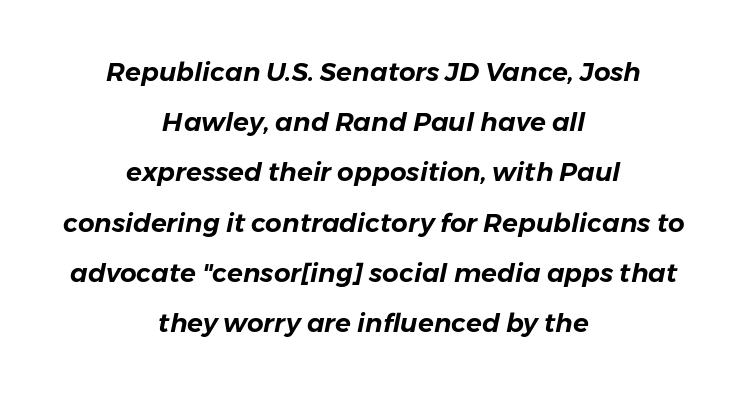
The image shows 26 px text type, italic (leaning right); set centered, loose line spacing (1.93x), normal letter spacing, not underlined.
